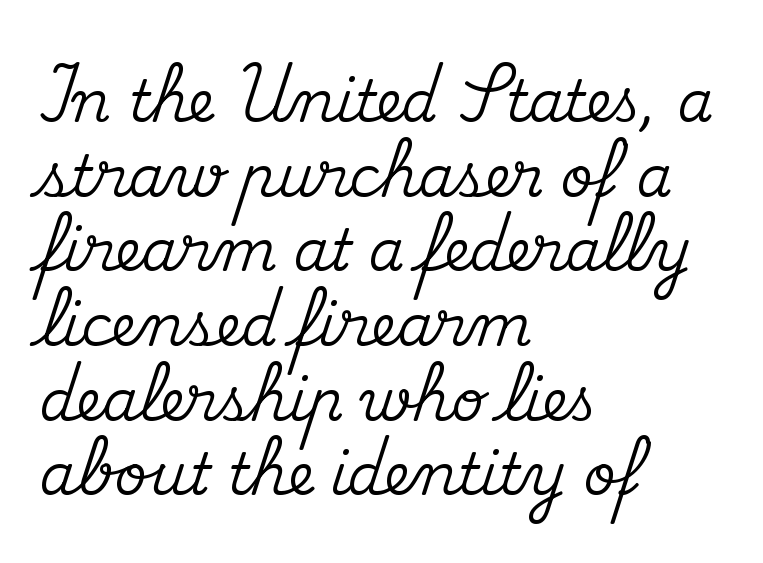
Font category for this specimen: serif. Looks like regular typesetting: each glyph gets only the width it needs. Clear beneath every line of the passage. Each new line begins a customary step beneath the previous one.
